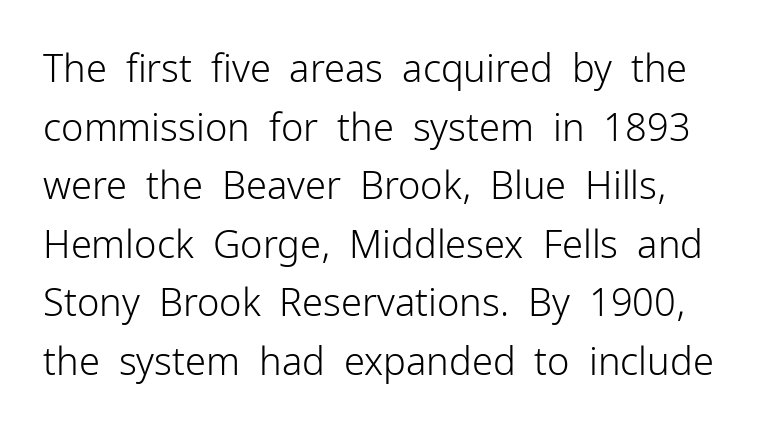
{"serif": "no", "italic": "no", "bold": "no", "weight": "light", "width": "normal", "stroke_contrast": "low", "x_height": "medium", "monospaced": "no", "underline": "no", "align": "left", "line_spacing": "normal", "line_spacing_ratio": 1.54, "letter_spacing": "normal", "letter_spacing_em": 0.0, "glyph_px": 38}
